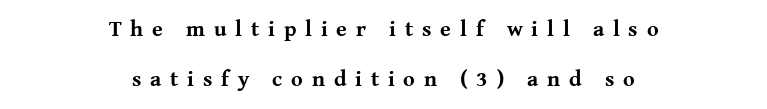
The image shows 22 px bold type, upright; set centered, loose line spacing (2.26x), unusually wide letter spacing (+0.4 em), not underlined.
